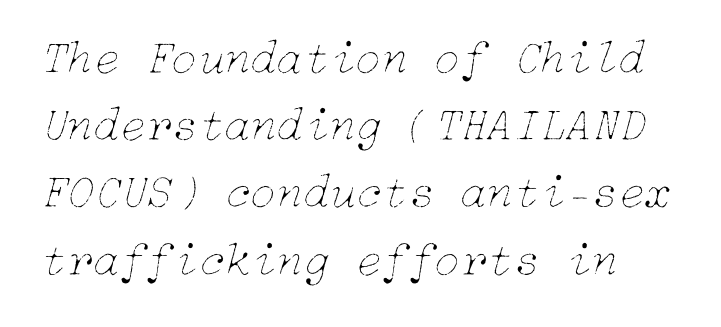
The image shows 48 px thin type, italic (leaning right); set left-aligned, normal line spacing (1.4x), normal letter spacing, not underlined; low stroke contrast and a medium x-height.
